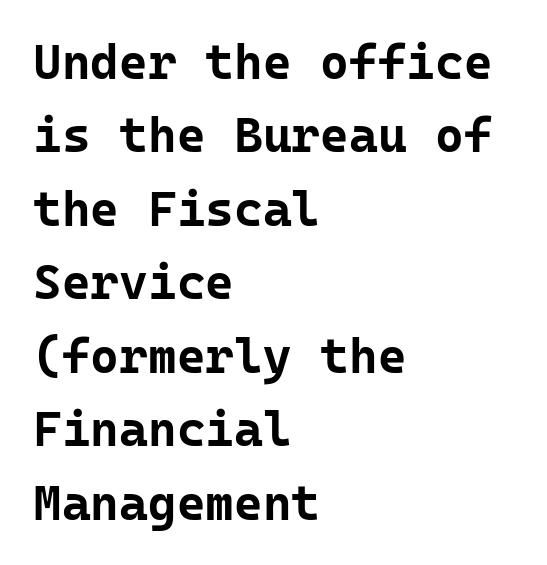
The image shows 49 px bold sans-serif type, upright, monospaced; set left-aligned, normal line spacing (1.5x), normal letter spacing, not underlined; low stroke contrast and a medium x-height.
